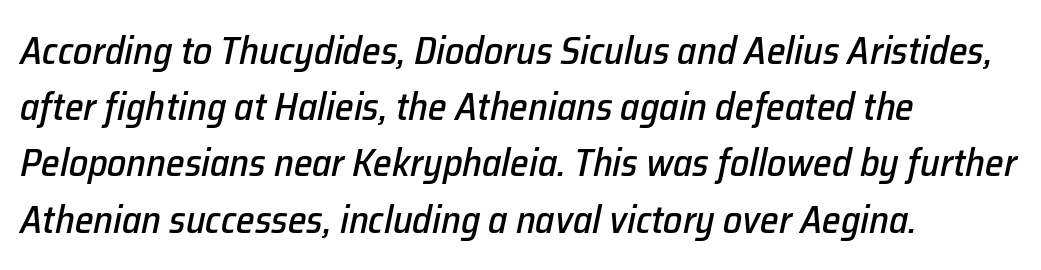
The image shows 38 px text type, italic (leaning right); set left-aligned, normal line spacing (1.48x), normal letter spacing, not underlined; low stroke contrast and a medium x-height.
